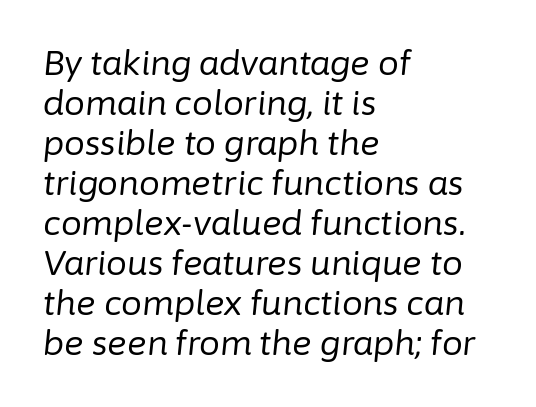
The image shows 33 px regular-weight type, italic (leaning right); set left-aligned, line spacing 1.21x, normal letter spacing, not underlined; low stroke contrast and a medium x-height.
